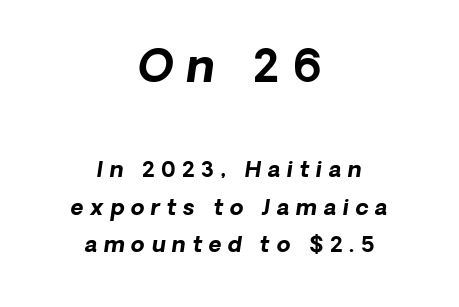
{"italic": "yes", "lean": "right", "slant_degrees": 8, "bold": "yes", "weight": "bold", "width": "normal", "stroke_contrast": "low", "x_height": "medium", "monospaced": "no", "underline": "no", "align": "center", "line_spacing": "normal", "line_spacing_ratio": 1.7, "letter_spacing": "wide", "letter_spacing_em": 0.3, "larger_block": "first", "size_ratio": 2.05, "glyph_px": 45}
